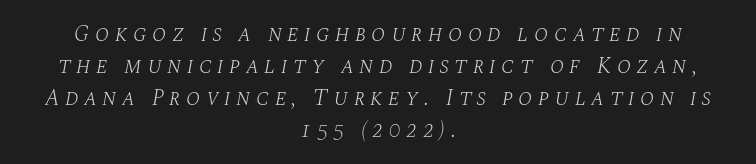
Q: Is the text bold? A: No.
Q: Is the text italic (slanted)? A: Yes, it leans right by about 10 degrees.
Q: Is the text underlined? A: No.
Q: How is the paragraph aligned? A: Centered.
Q: Is the spacing between letters normal or unusually wide? A: Unusually wide.
Q: Is the spacing between lines tight, normal or loose? A: Normal.
